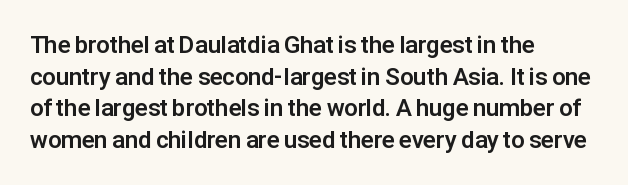
{"italic": "no", "bold": "yes", "underline": "no", "align": "left", "line_spacing": "normal", "line_spacing_ratio": 1.32, "letter_spacing": "normal", "letter_spacing_em": 0.0, "glyph_px": 24}
